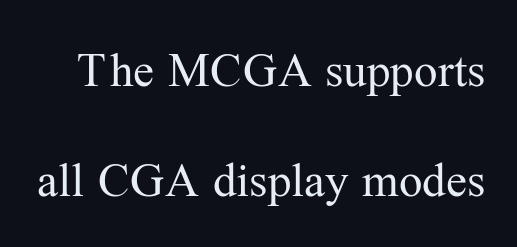
Observe the ordinary spacing: letters are neighbours, not strangers. The axis of the letterforms is exactly vertical. Underlining? Definitely not there. Weight: in the light-to-regular range. These lines are composed in type with serifs.
